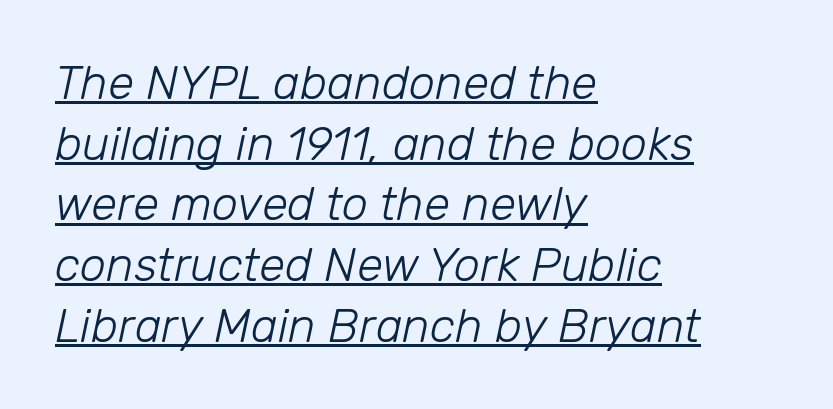
The image shows 47 px light type, italic (leaning right); set left-aligned, normal line spacing (1.29x), normal letter spacing, underlined; low stroke contrast and a medium x-height.
